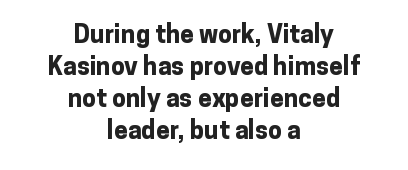
{"italic": "no", "bold": "yes", "underline": "no", "align": "center", "line_spacing": "normal", "line_spacing_ratio": 1.28, "letter_spacing": "normal", "letter_spacing_em": 0.0, "glyph_px": 25}
